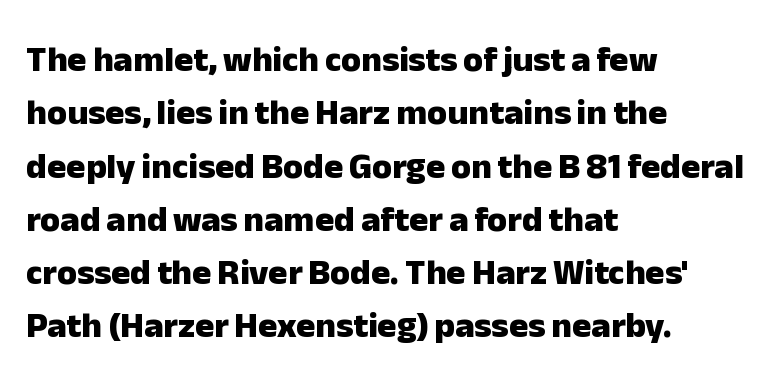
Caption: multi-line text, flush left, ragged right. Each letter keeps its own natural width here, so spacing adapts to shape. Leading: standard. Caption: standard tracking, unaltered. Emphasis by weight is at full strength: bold. Are there feet on the stems? There aren't — it's a sans.
